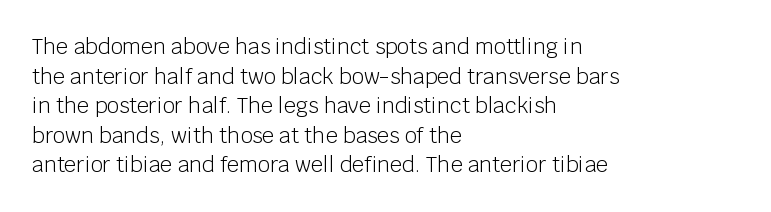
The image shows 21 px text type, upright; set left-aligned, normal line spacing (1.41x), normal letter spacing, not underlined.
